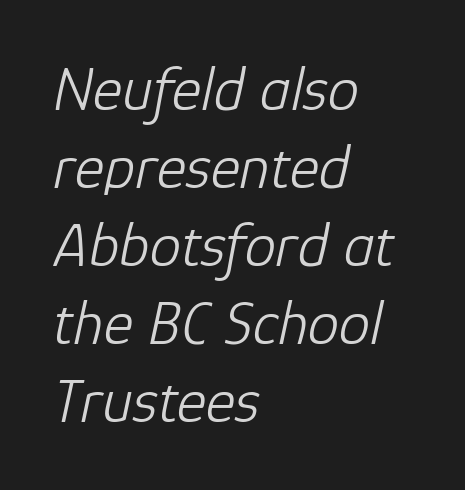
{"italic": "yes", "lean": "right", "slant_degrees": 12, "bold": "no", "weight": "light", "width": "normal", "stroke_contrast": "low", "x_height": "medium", "monospaced": "no", "underline": "no", "align": "left", "line_spacing_ratio": 1.24, "letter_spacing": "normal", "letter_spacing_em": 0.0, "glyph_px": 63}
